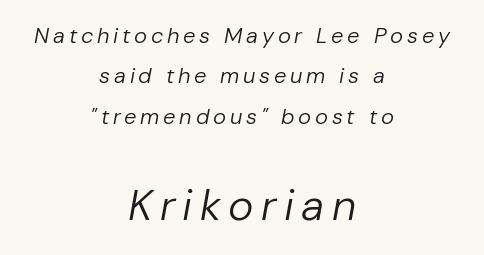
Q: Is the text bold? A: No.
Q: Is the text italic (slanted)? A: Yes, it leans right by about 10 degrees.
Q: Is the text underlined? A: No.
Q: How is the paragraph aligned? A: Centered.
Q: Which block of text is set in a larger size, the first (top) or the second (bottom)? A: The second (bottom) one.
Q: Width (condensed, normal, or wide)? A: Normal.
Q: Stroke contrast? A: Low.
Q: x-height? A: Medium.
Q: Monospaced? A: No.
